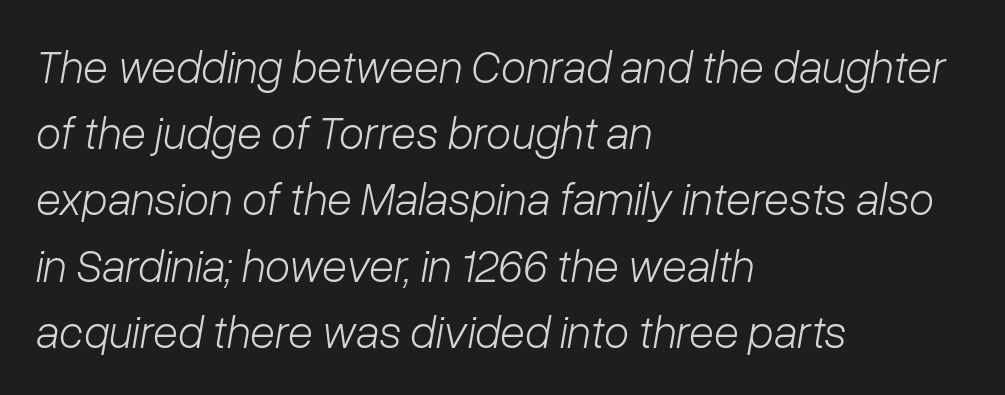
{"italic": "yes", "lean": "right", "slant_degrees": 10, "bold": "no", "weight": "light", "width": "normal", "stroke_contrast": "low", "x_height": "medium", "monospaced": "no", "underline": "no", "align": "left", "line_spacing": "normal", "line_spacing_ratio": 1.44, "letter_spacing": "normal", "letter_spacing_em": 0.0, "glyph_px": 46}
